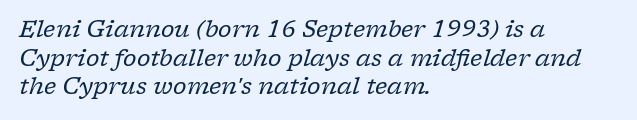
Q: Is the text bold? A: No.
Q: Is the text italic (slanted)? A: Yes, it leans right by about 17 degrees.
Q: Is the text underlined? A: No.
Q: How is the paragraph aligned? A: Left-aligned.
Q: Is the spacing between letters normal or unusually wide? A: Normal.
